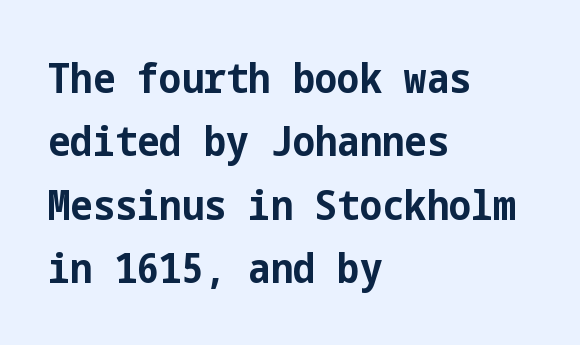
Between one letter and the next there's only the usual sliver of space. The foot of each line stays bare and open. The block of text has a typical density, with ordinary space between rows. Nope, not italic — everything's standing straight. Strokes here are thick enough to call this a true bold. The passage is arranged the way most books set body copy — flush left.
